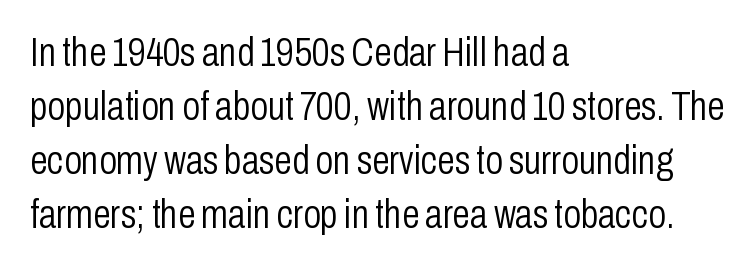
Compared with a centered layout, this one pins lines to the left instead. No italicization has been applied; the sample stays upright. The type is set solid horizontally, with unmodified tracking. Looks like regular typesetting: each glyph gets only the width it needs. The passage shown is not bold in any degree. The font family rendered here belongs to the sans-serif group.
